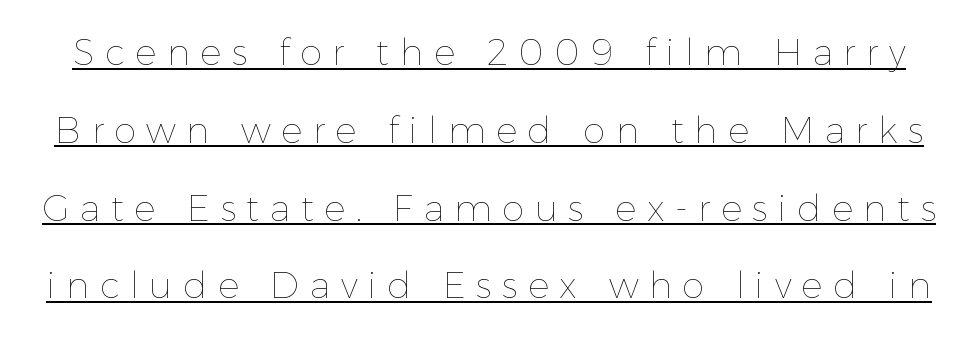
The image shows 36 px thin type, upright; set loose line spacing (2.16x), unusually wide letter spacing (+0.29 em), underlined; a medium x-height.
